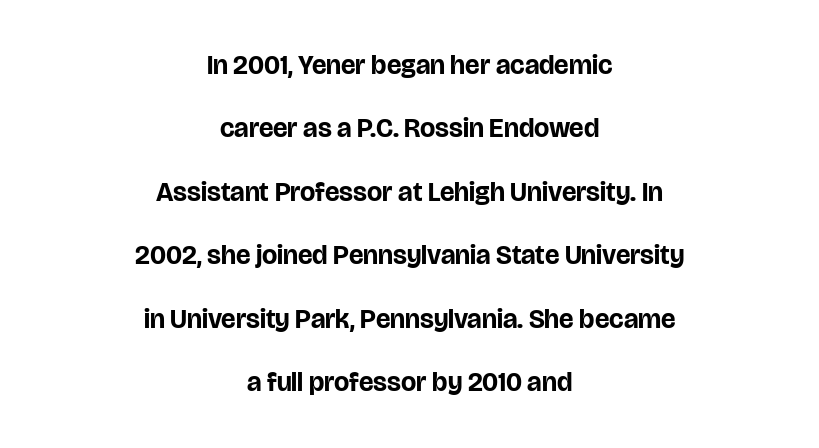
The image shows 27 px bold type, upright; set centered, loose line spacing (2.35x), normal letter spacing, not underlined.
